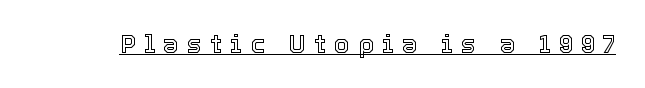
Q: Is the text italic (slanted)? A: No, it is upright.
Q: Is the text underlined? A: Yes.
Q: Is the spacing between letters normal or unusually wide? A: Unusually wide.
